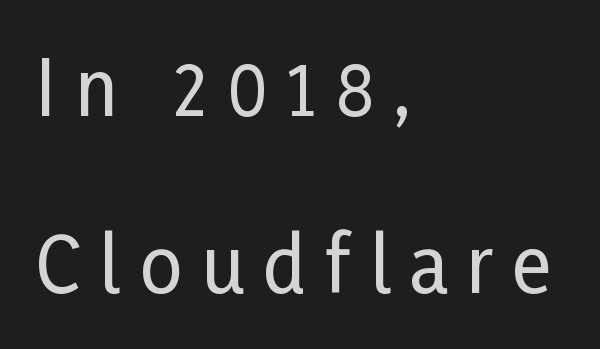
The image shows 75 px condensed sans-serif type, upright; set left-aligned, loose line spacing (2.36x), unusually wide letter spacing (+0.25 em), not underlined; low stroke contrast and a medium x-height.
